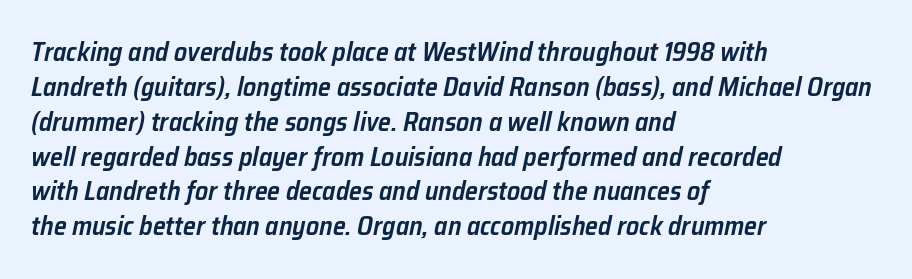
Q: Is the text bold? A: Semi-bold.
Q: Is the text italic (slanted)? A: Yes, it leans right by about 12 degrees.
Q: Is the text underlined? A: No.
Q: How is the paragraph aligned? A: Left-aligned.
Q: Is the spacing between letters normal or unusually wide? A: Normal.
Q: Is the spacing between lines tight, normal or loose? A: Normal.
